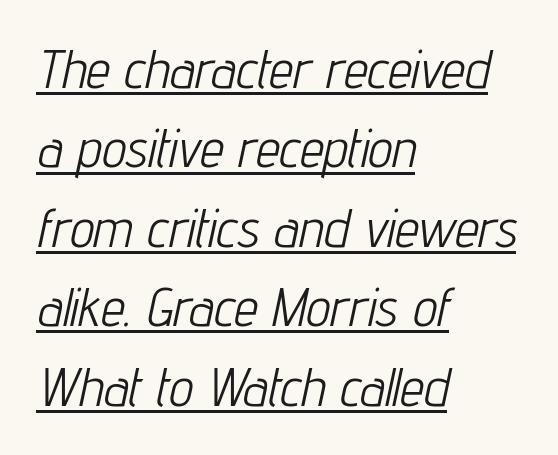
Q: Is the text bold? A: No.
Q: Is the text italic (slanted)? A: Yes, it leans right by about 12 degrees.
Q: Is the text underlined? A: Yes.
Q: How is the paragraph aligned? A: Left-aligned.
Q: Is the spacing between letters normal or unusually wide? A: Normal.
Q: Is the spacing between lines tight, normal or loose? A: Normal.
Q: Width (condensed, normal, or wide)? A: Condensed.
Q: Stroke contrast? A: Low.
Q: x-height? A: Medium.
Q: Monospaced? A: No.
